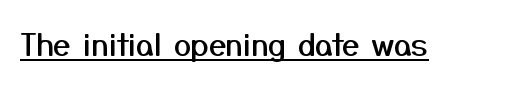
The words here are underlined. Characters remain perfectly vertical along every line. In terms of letterform style, serifs are entirely absent. Think of a printed novel: that variable character pitch is what you see here. The horizontal fit of the characters is conventional and even.
